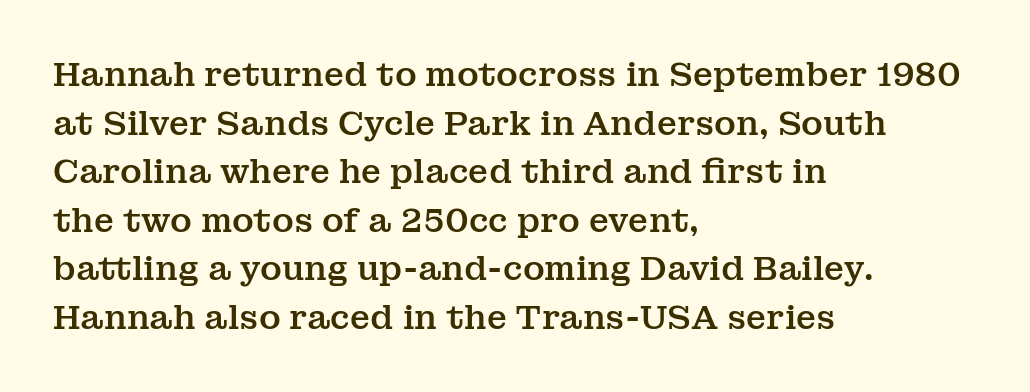
Q: Is the text italic (slanted)? A: No, it is upright.
Q: Is the typeface a serif or a sans-serif typeface? A: Serif.
Q: Is the text underlined? A: No.
Q: How is the paragraph aligned? A: Left-aligned.
Q: Is the spacing between letters normal or unusually wide? A: Normal.
Q: Is the spacing between lines tight, normal or loose? A: Normal.
Q: Width (condensed, normal, or wide)? A: Normal.
Q: Stroke contrast? A: Medium.
Q: x-height? A: Medium.
Q: Monospaced? A: No.
